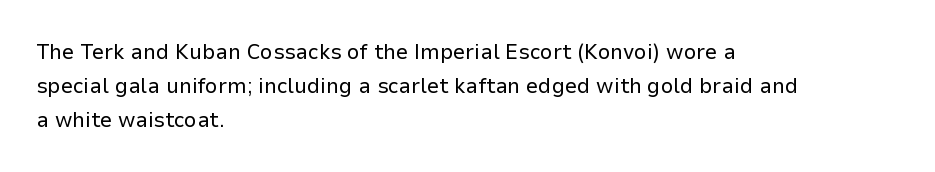
Caption: multi-line text, flush left, ragged right. Rendered with straight, roman letterforms. Beneath every word, the page is bare. Weight: not bold — regular or lighter. Nobody touched the tracking dial on this one. Vertically, the passage feels balanced, rows spaced as you'd expect.
